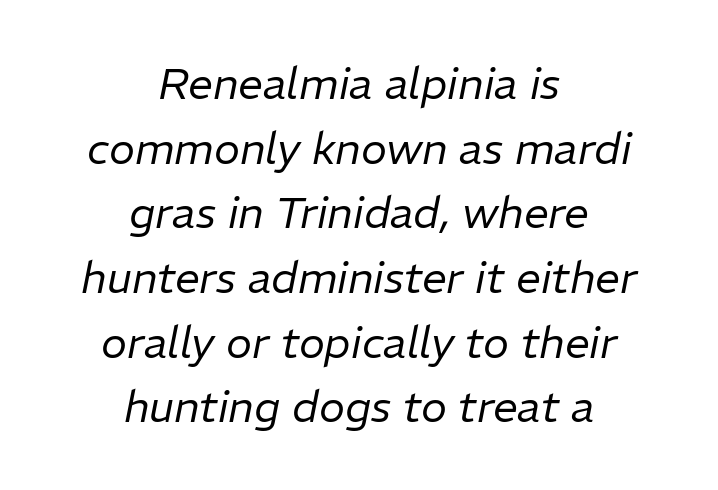
{"italic": "yes", "lean": "right", "slant_degrees": 11, "bold": "no", "weight": "regular", "width": "normal", "stroke_contrast": "low", "x_height": "medium", "monospaced": "no", "underline": "no", "align": "center", "line_spacing": "normal", "line_spacing_ratio": 1.47, "letter_spacing": "normal", "letter_spacing_em": 0.0, "glyph_px": 44}
